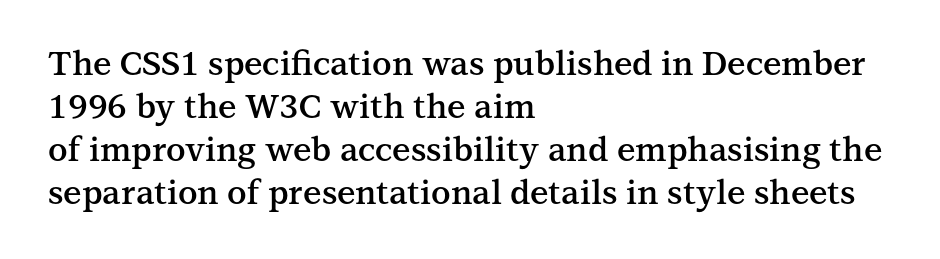
Q: Is the text bold? A: Semi-bold.
Q: Is the text italic (slanted)? A: No, it is upright.
Q: Is the typeface a serif or a sans-serif typeface? A: Serif.
Q: Is the text underlined? A: No.
Q: How is the paragraph aligned? A: Left-aligned.
Q: Is the spacing between letters normal or unusually wide? A: Normal.
Q: Is the spacing between lines tight, normal or loose? A: Normal.
Q: Width (condensed, normal, or wide)? A: Normal.
Q: Stroke contrast? A: Medium.
Q: x-height? A: Medium.
Q: Monospaced? A: No.
